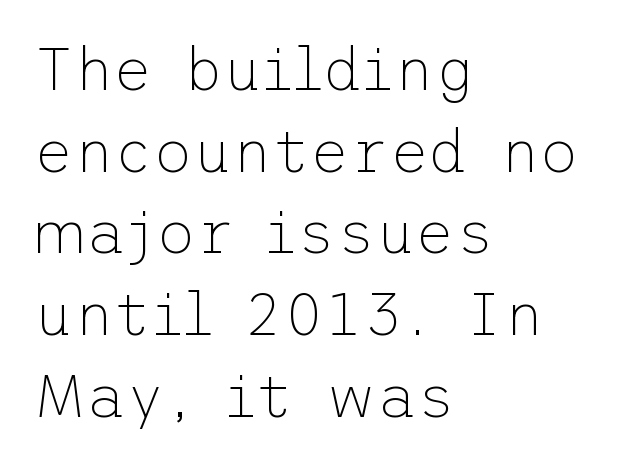
The image shows 61 px thin sans-serif type, upright; set left-aligned, normal line spacing (1.34x), normal letter spacing, not underlined; low stroke contrast and a medium x-height.
